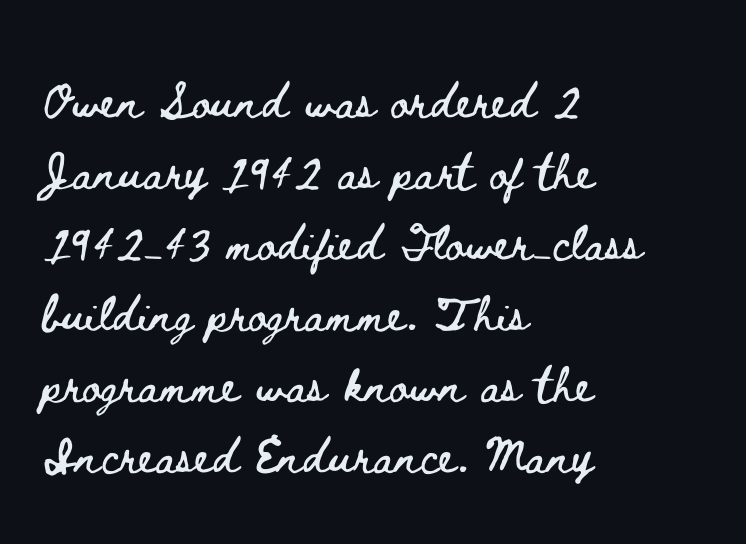
The compositor pushed each line to the left boundary. A typesetter would call this proportional, since set widths differ per character. Observe the ordinary spacing: letters are neighbours, not strangers.
